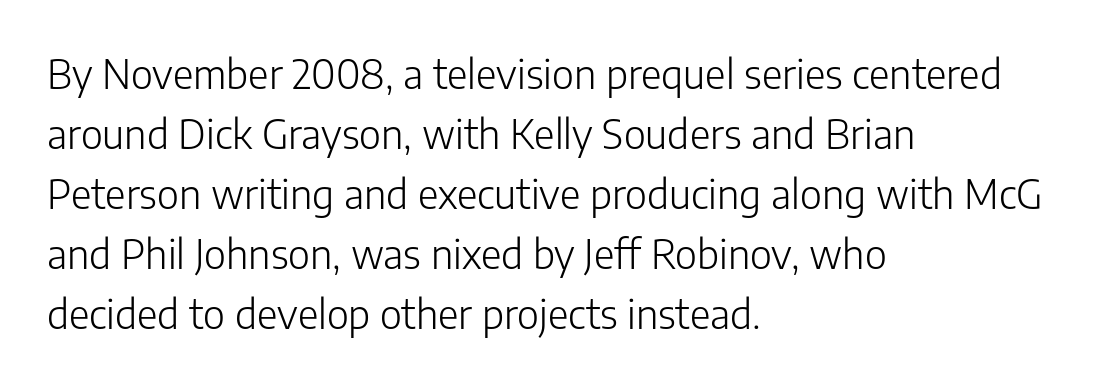
Does extra space separate the letters? No, they use regular spacing. Spacing verdict: proportional, widths tailored to each character. Is there much room between lines? A standard amount, neither cramped nor airy. Upright lettering throughout. Serif or sans? Sans — the stroke terminals are bare.
